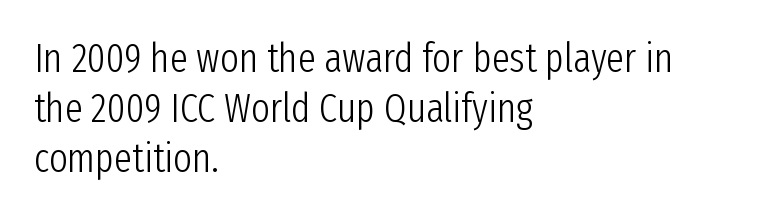
Q: Is the text bold? A: No.
Q: Is the text italic (slanted)? A: No, it is upright.
Q: Is the typeface a serif or a sans-serif typeface? A: Sans-serif.
Q: Is the text underlined? A: No.
Q: How is the paragraph aligned? A: Left-aligned.
Q: Is the spacing between letters normal or unusually wide? A: Normal.
Q: Is the spacing between lines tight, normal or loose? A: Normal.
Q: Width (condensed, normal, or wide)? A: Condensed.
Q: Stroke contrast? A: Low.
Q: x-height? A: Medium.
Q: Monospaced? A: No.
